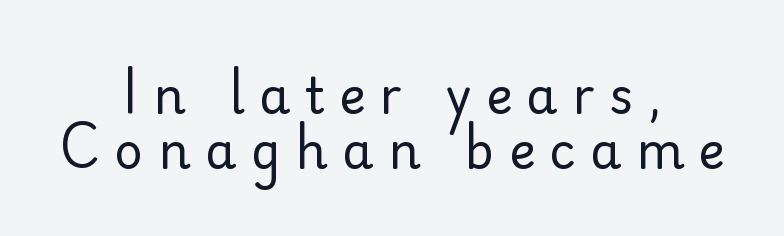
Q: Is the text bold? A: No.
Q: Is the text italic (slanted)? A: No, it is upright.
Q: Is the typeface a serif or a sans-serif typeface? A: Sans-serif.
Q: Is the text underlined? A: No.
Q: How is the paragraph aligned? A: Centered.
Q: Is the spacing between letters normal or unusually wide? A: Unusually wide.
Q: Is the spacing between lines tight, normal or loose? A: Tight.
Q: Width (condensed, normal, or wide)? A: Normal.
Q: Stroke contrast? A: Low.
Q: x-height? A: Small.
Q: Monospaced? A: No.
